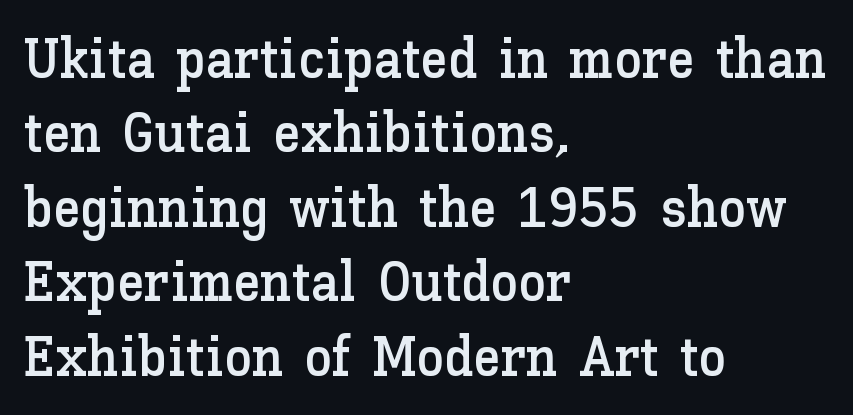
A typesetter would call this proportional, since set widths differ per character. Quick note: underline off. The leading is moderate, giving the passage an even texture. Is the block centered? No — it sits flush against the left margin.
